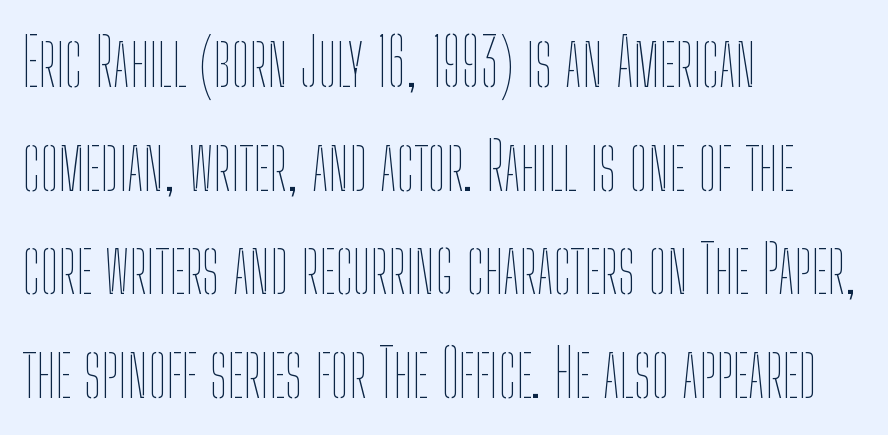
Regarding leading, the lines here are spaced in the standard way. This rendering leaves character spacing at its baseline value. The type sits square on the baseline with zero lean. Summary of weight: not heavy and not bold. Does the copy run flush right? No — it runs flush left.
